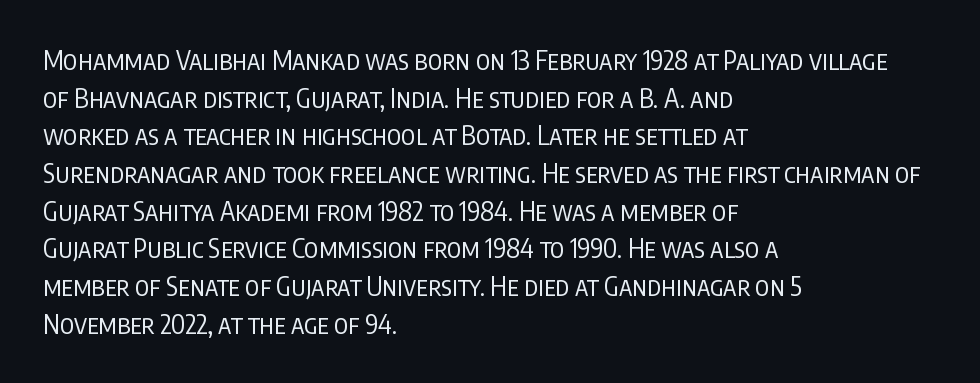
{"italic": "no", "bold": "no", "underline": "no", "align": "left", "line_spacing": "normal", "line_spacing_ratio": 1.45, "letter_spacing": "normal", "letter_spacing_em": 0.0, "glyph_px": 26}
